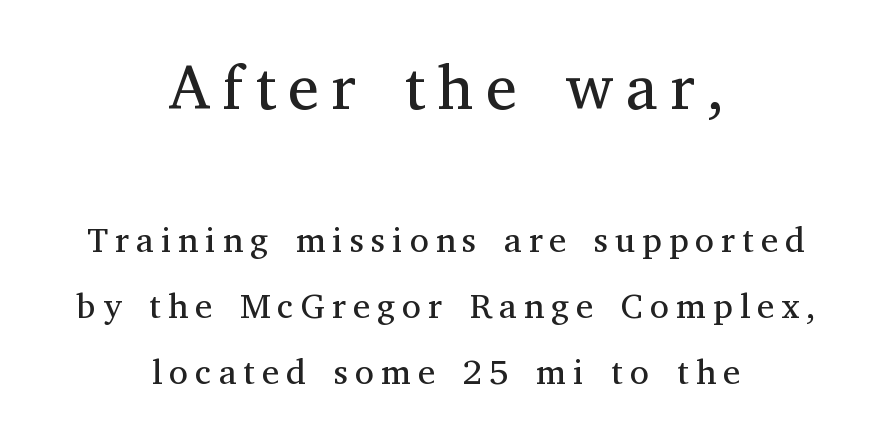
Q: Is the text bold? A: No.
Q: Is the text italic (slanted)? A: No, it is upright.
Q: Is the typeface a serif or a sans-serif typeface? A: Serif.
Q: Is the text underlined? A: No.
Q: How is the paragraph aligned? A: Centered.
Q: Is the spacing between letters normal or unusually wide? A: Unusually wide.
Q: Which block of text is set in a larger size, the first (top) or the second (bottom)? A: The first (top) one.
Q: Width (condensed, normal, or wide)? A: Normal.
Q: Stroke contrast? A: Medium.
Q: x-height? A: Medium.
Q: Monospaced? A: No.
